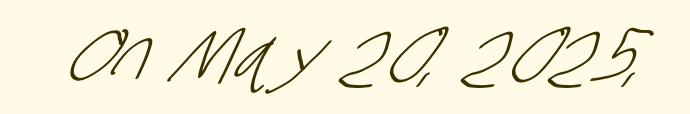
{"serif": "no", "bold": "no", "weight": "light", "width": "condensed", "stroke_contrast": "low", "x_height": "large", "monospaced": "no", "underline": "no", "letter_spacing": "normal", "letter_spacing_em": 0.0, "glyph_px": 79}
